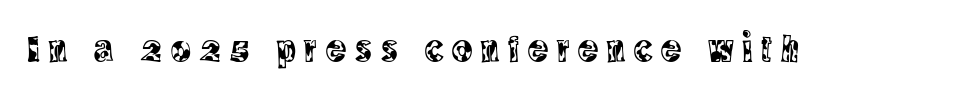
Q: Is the text italic (slanted)? A: No, it is upright.
Q: Is the typeface a serif or a sans-serif typeface? A: Serif.
Q: Is the text underlined? A: No.
Q: Is the spacing between letters normal or unusually wide? A: Unusually wide.
Q: Width (condensed, normal, or wide)? A: Condensed.
Q: x-height? A: Large.
Q: Monospaced? A: No.
